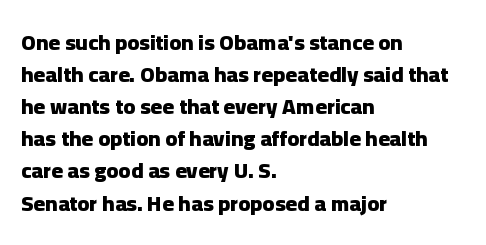
Q: Is the text bold? A: Yes.
Q: Is the text italic (slanted)? A: No, it is upright.
Q: Is the text underlined? A: No.
Q: How is the paragraph aligned? A: Left-aligned.
Q: Is the spacing between letters normal or unusually wide? A: Normal.
Q: Is the spacing between lines tight, normal or loose? A: Normal.
